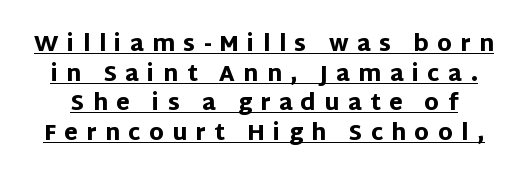
The image shows 22 px bold type, upright; set normal line spacing (1.35x), unusually wide letter spacing (+0.38 em), underlined.
